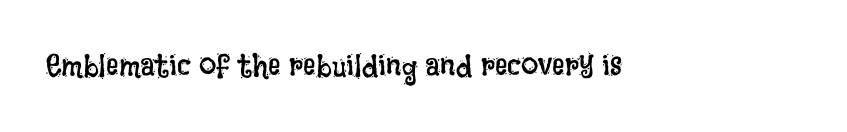
The image shows 31 px regular-weight, condensed type, upright; set normal letter spacing, not underlined; low stroke contrast and a large x-height.
